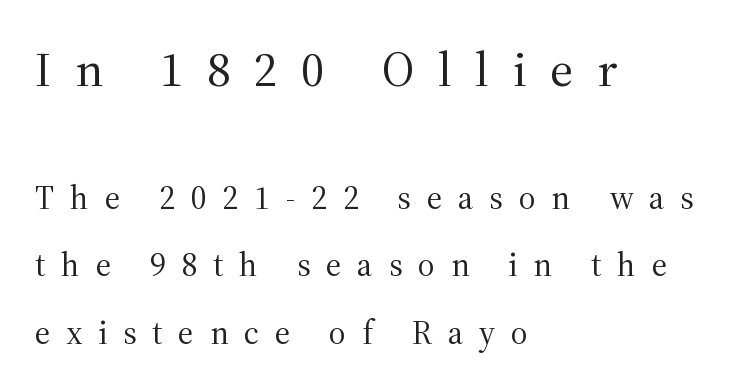
Larger block? The one above; the one below is distinctly smaller. The line-height multiplier appears high, well above default. Does the lettering tilt? It doesn't — this is upright. Stem width sits at or under what a default text font uses.
